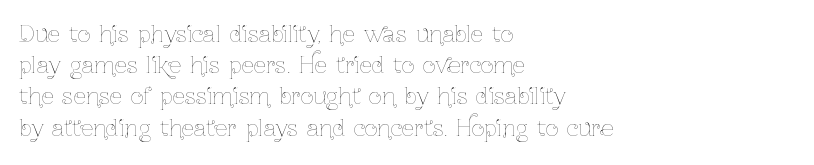
The image shows 22 px text type, upright; set left-aligned, normal line spacing (1.42x), normal letter spacing, not underlined.
